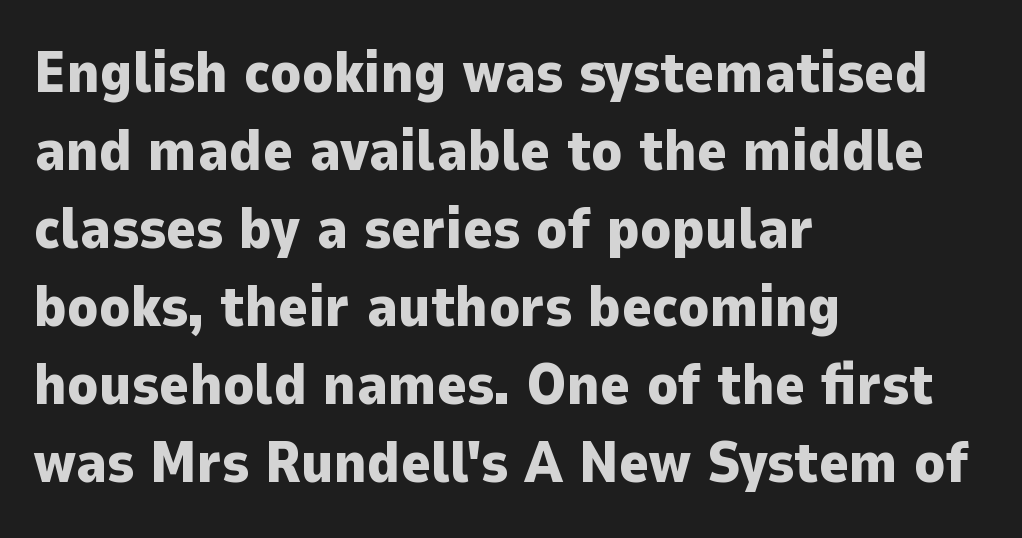
{"serif": "no", "italic": "no", "bold": "yes", "weight": "heavy", "width": "normal", "stroke_contrast": "low", "x_height": "medium", "monospaced": "no", "underline": "no", "align": "left", "line_spacing": "normal", "line_spacing_ratio": 1.37, "letter_spacing": "normal", "letter_spacing_em": 0.0, "glyph_px": 57}
